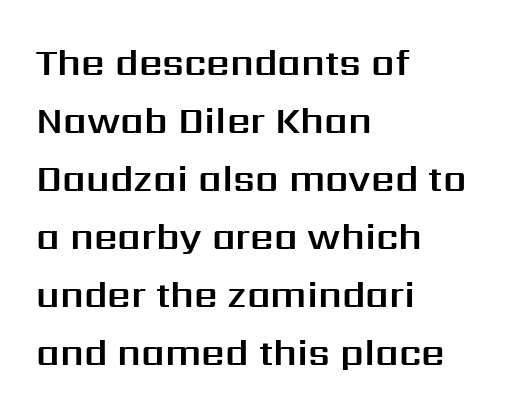
The image shows 37 px sans-serif type, upright; set left-aligned, normal line spacing (1.57x), normal letter spacing, not underlined; medium stroke contrast and a medium x-height.
